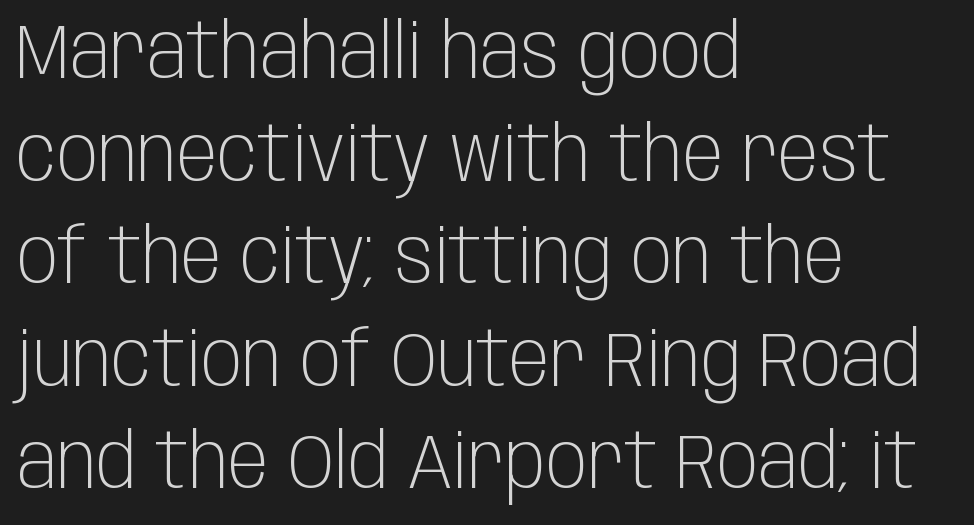
Look at the bottom of the vertical strokes: they stop flat, with no serifs. Looks like regular typesetting: each glyph gets only the width it needs. The passage shown has conventional tracking throughout. Quick note: interline space is typical. Ordinary non-slanted type is in use. Heft: none added — not bold.
